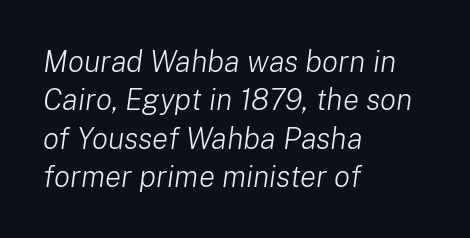
The image shows 30 px light type, italic (leaning right); set left-aligned, normal line spacing (1.28x), normal letter spacing, not underlined; low stroke contrast and a medium x-height.
